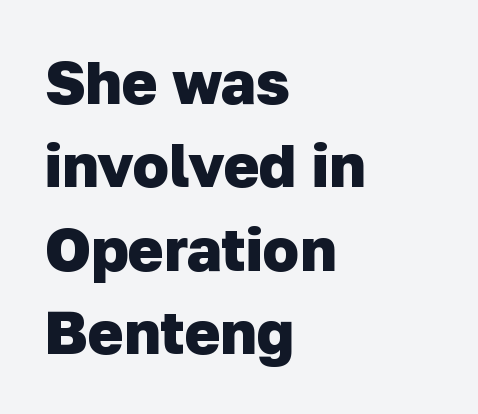
Character widths vary here, with narrow letters taking less room than wide ones. I'd call this a sans setting — the letters go barefoot. Standard letterfit; no display-style spreading of the glyphs. In CSS terms this would be text-align: left.
